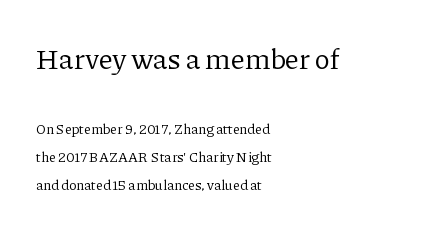
Q: Is the text bold? A: No.
Q: Is the text italic (slanted)? A: No, it is upright.
Q: Is the typeface a serif or a sans-serif typeface? A: Serif.
Q: Is the text underlined? A: No.
Q: How is the paragraph aligned? A: Left-aligned.
Q: Is the spacing between letters normal or unusually wide? A: Normal.
Q: Is the spacing between lines tight, normal or loose? A: Loose.
Q: Which block of text is set in a larger size, the first (top) or the second (bottom)? A: The first (top) one.
Q: Width (condensed, normal, or wide)? A: Normal.
Q: Stroke contrast? A: Low.
Q: x-height? A: Medium.
Q: Monospaced? A: No.
